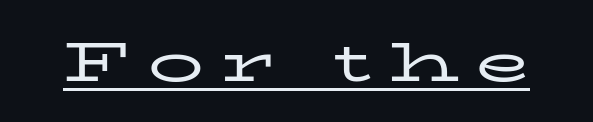
Vertical strokes here are truly vertical. What stands out about the letter spacing? Its width — letters are far apart. Each letter keeps its own natural width here, so spacing adapts to shape. The string is rendered with underlining switched on.
